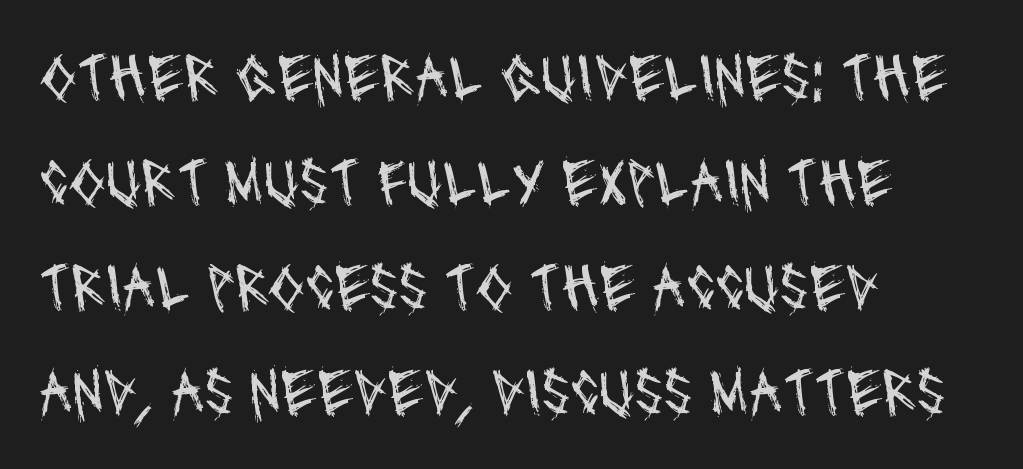
The image shows 66 px regular-weight, condensed sans-serif type; set left-aligned, normal line spacing (1.59x), normal letter spacing, not underlined; medium stroke contrast and a large x-height.
